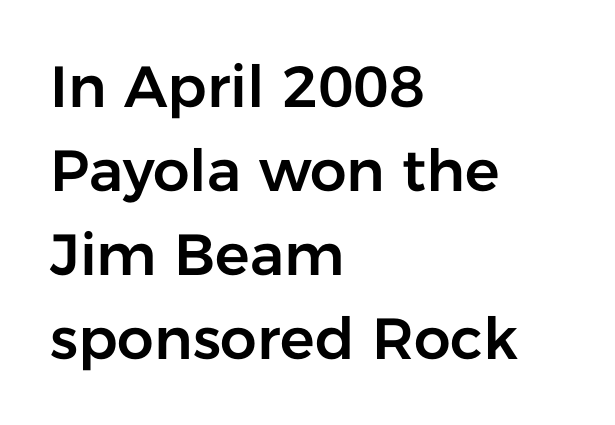
Words float on clear page, feet unadorned. Nothing sits at the stroke ends, so this counts as sans-serif. The letterforms sit shoulder to shoulder at normal distance. Quick note: not italic, upright. Think of a printed novel: that variable character pitch is what you see here. This block has exactly the height ordinary leading produces.
